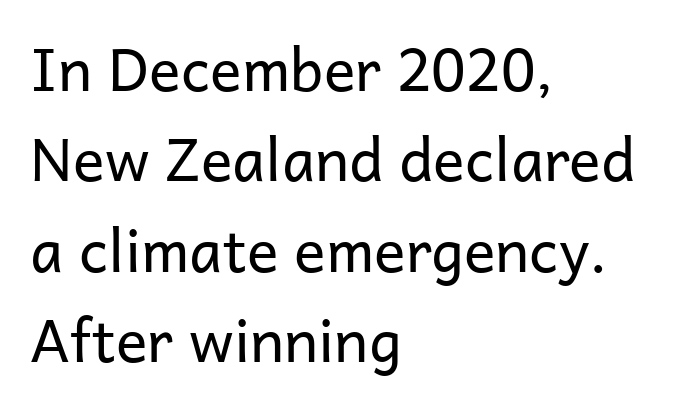
{"serif": "no", "italic": "no", "bold": "no", "weight": "regular", "width": "normal", "stroke_contrast": "low", "x_height": "medium", "monospaced": "no", "underline": "no", "align": "left", "line_spacing": "normal", "line_spacing_ratio": 1.53, "letter_spacing": "normal", "letter_spacing_em": 0.0, "glyph_px": 59}
